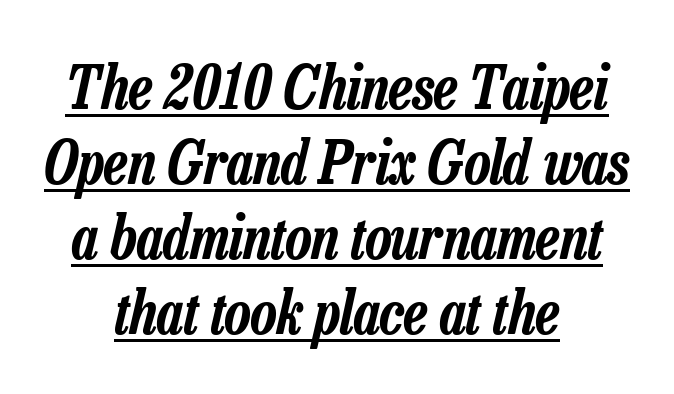
{"italic": "yes", "lean": "right", "slant_degrees": 13, "width": "condensed", "stroke_contrast": "low", "x_height": "medium", "monospaced": "no", "underline": "yes", "align": "center", "line_spacing": "normal", "line_spacing_ratio": 1.25, "letter_spacing": "normal", "letter_spacing_em": 0.0, "glyph_px": 60}
